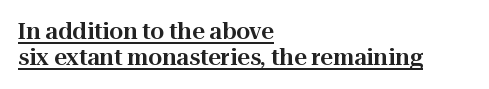
Q: Is the text italic (slanted)? A: No, it is upright.
Q: Is the text underlined? A: Yes.
Q: How is the paragraph aligned? A: Left-aligned.
Q: Is the spacing between letters normal or unusually wide? A: Normal.
